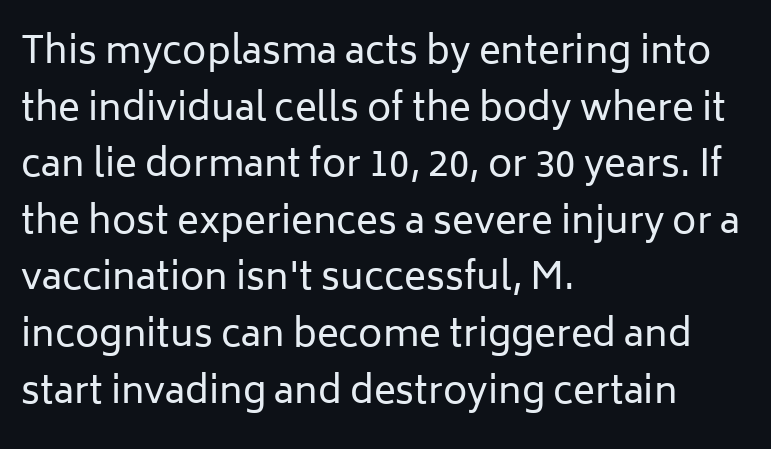
{"serif": "no", "italic": "no", "bold": "no", "weight": "regular", "width": "normal", "stroke_contrast": "low", "x_height": "medium", "monospaced": "no", "underline": "no", "align": "left", "line_spacing": "normal", "line_spacing_ratio": 1.53, "letter_spacing": "normal", "letter_spacing_em": 0.0, "glyph_px": 37}
